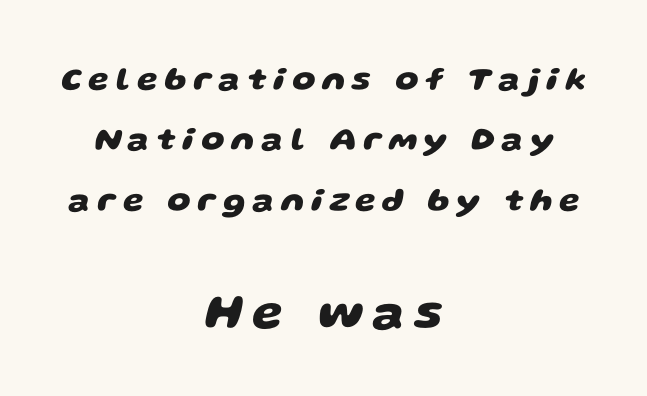
Q: Is the text bold? A: Yes.
Q: Is the typeface a serif or a sans-serif typeface? A: Sans-serif.
Q: Is the text underlined? A: No.
Q: How is the paragraph aligned? A: Centered.
Q: Is the spacing between letters normal or unusually wide? A: Unusually wide.
Q: Which block of text is set in a larger size, the first (top) or the second (bottom)? A: The second (bottom) one.
Q: Width (condensed, normal, or wide)? A: Wide.
Q: Stroke contrast? A: Low.
Q: x-height? A: Large.
Q: Monospaced? A: No.
